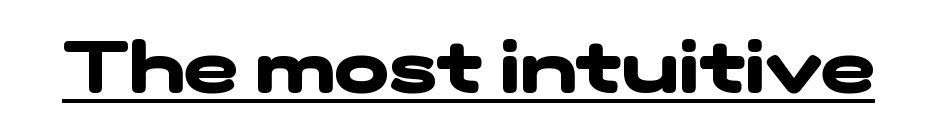
The image shows 73 px heavy, wide sans-serif type; set normal letter spacing, underlined; low stroke contrast and a medium x-height.
